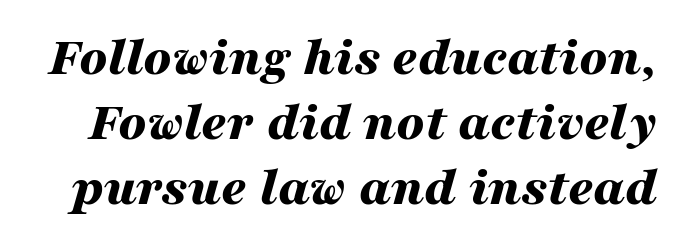
Q: Is the text bold? A: Yes.
Q: Is the text italic (slanted)? A: Yes, it leans right by about 16 degrees.
Q: Is the text underlined? A: No.
Q: Is the spacing between letters normal or unusually wide? A: Normal.
Q: Width (condensed, normal, or wide)? A: Wide.
Q: Stroke contrast? A: Medium.
Q: x-height? A: Medium.
Q: Monospaced? A: No.
